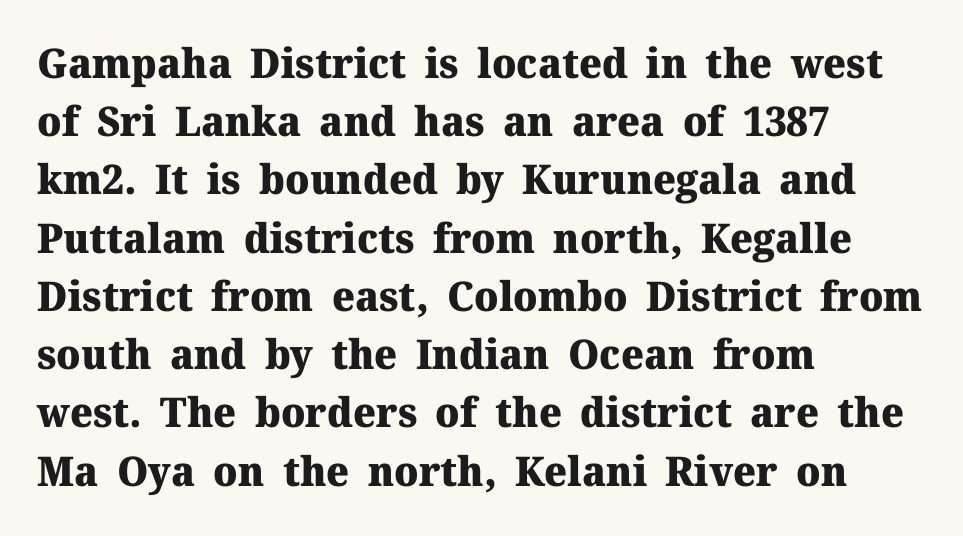
The image shows 41 px heavy serif type, upright; set left-aligned, normal line spacing (1.42x), normal letter spacing, not underlined; medium stroke contrast and a medium x-height.
